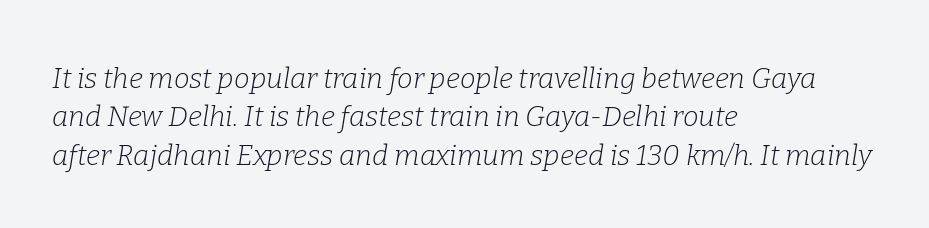
The image shows 28 px light serif type, italic (leaning right); set left-aligned, normal line spacing (1.37x), normal letter spacing, not underlined; low stroke contrast and a medium x-height.
